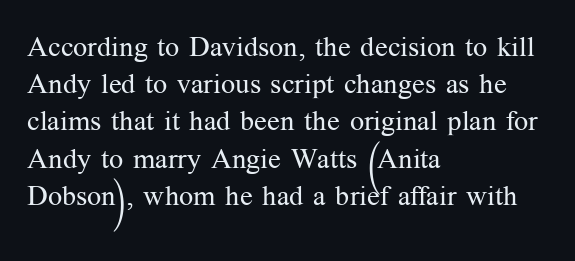
Here the designer chose a conventional face with non-uniform glyph widths. Nothing unusual about the tracking: characters are spaced as the font intends. A roman cut, with each character standing at attention. Check where the strokes stop: tiny serifs finish them off.
